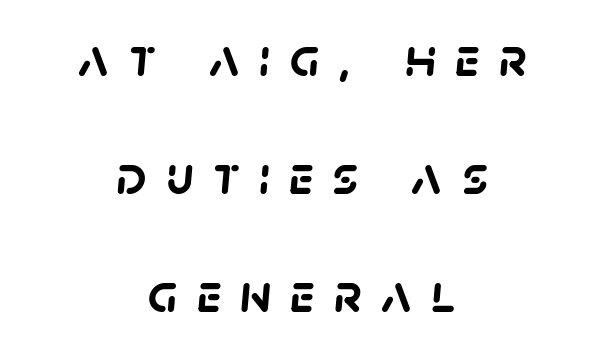
{"serif": "no", "bold": "yes", "weight": "semibold", "width": "normal", "stroke_contrast": "low", "x_height": "large", "monospaced": "no", "underline": "no", "align": "center", "line_spacing": "loose", "line_spacing_ratio": 2.15, "letter_spacing": "wide", "letter_spacing_em": 0.35, "glyph_px": 55}
